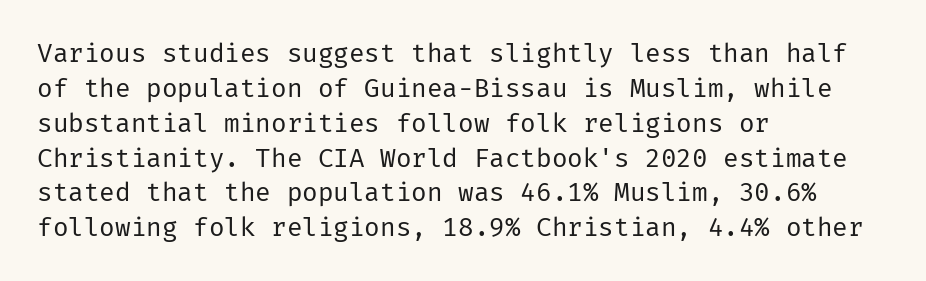
{"italic": "no", "bold": "no", "underline": "no", "align": "left", "line_spacing": "normal", "line_spacing_ratio": 1.34, "letter_spacing": "normal", "letter_spacing_em": 0.0, "glyph_px": 26}
